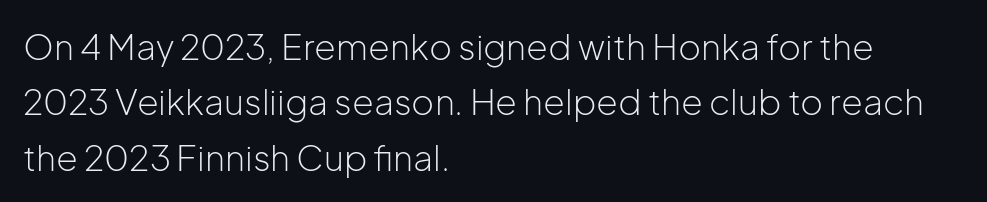
{"serif": "no", "italic": "no", "bold": "no", "weight": "light", "width": "normal", "stroke_contrast": "low", "x_height": "medium", "monospaced": "no", "underline": "no", "align": "left", "line_spacing": "normal", "line_spacing_ratio": 1.58, "letter_spacing": "normal", "letter_spacing_em": 0.0, "glyph_px": 35}
